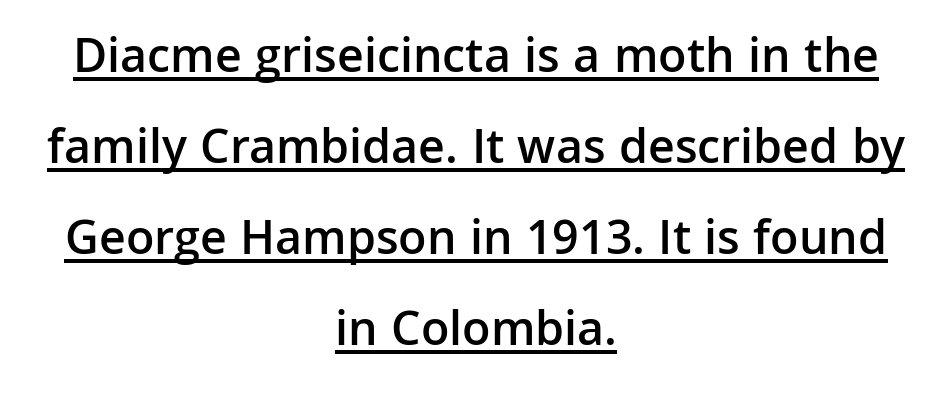
The image shows 50 px semibold sans-serif type, upright; set centered, line spacing 1.82x, normal letter spacing, underlined; low stroke contrast and a medium x-height.
